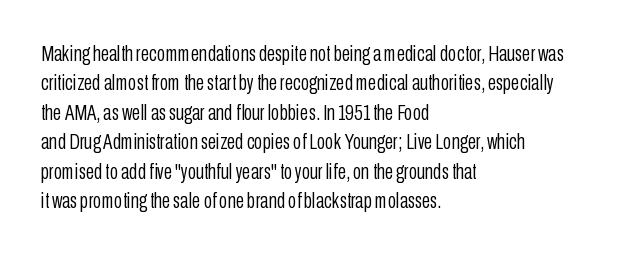
{"italic": "no", "bold": "no", "underline": "no", "align": "left", "line_spacing": "normal", "line_spacing_ratio": 1.34, "letter_spacing": "normal", "letter_spacing_em": 0.0, "glyph_px": 22}
